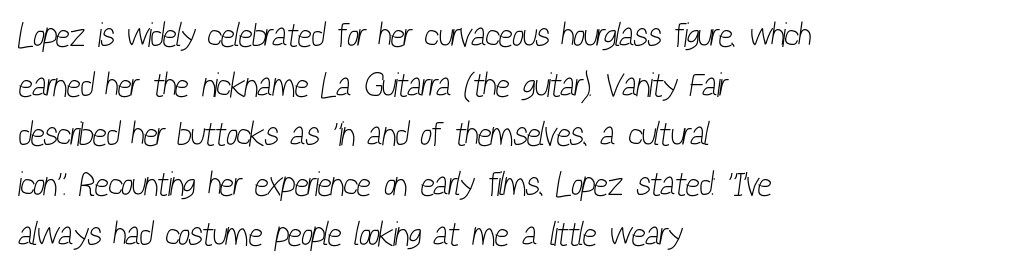
The font family rendered here belongs to the sans-serif group. The rendering keeps characters at their native spacing. Compared with a typical body face, this is equally light or lighter still. One glance says typical: line gaps are just what's usual.
